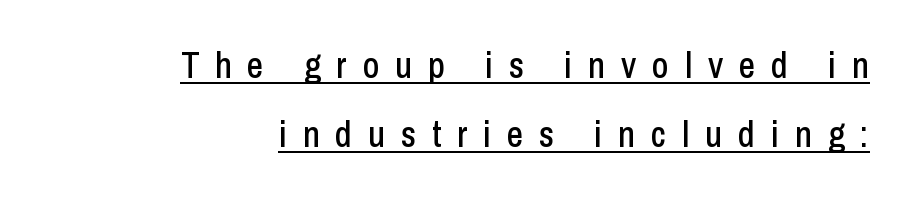
Q: Is the text italic (slanted)? A: No, it is upright.
Q: Is the typeface a serif or a sans-serif typeface? A: Sans-serif.
Q: Is the text underlined? A: Yes.
Q: How is the paragraph aligned? A: Right-aligned.
Q: Is the spacing between letters normal or unusually wide? A: Unusually wide.
Q: Is the spacing between lines tight, normal or loose? A: Loose.
Q: Width (condensed, normal, or wide)? A: Condensed.
Q: Stroke contrast? A: Low.
Q: x-height? A: Medium.
Q: Monospaced? A: No.
